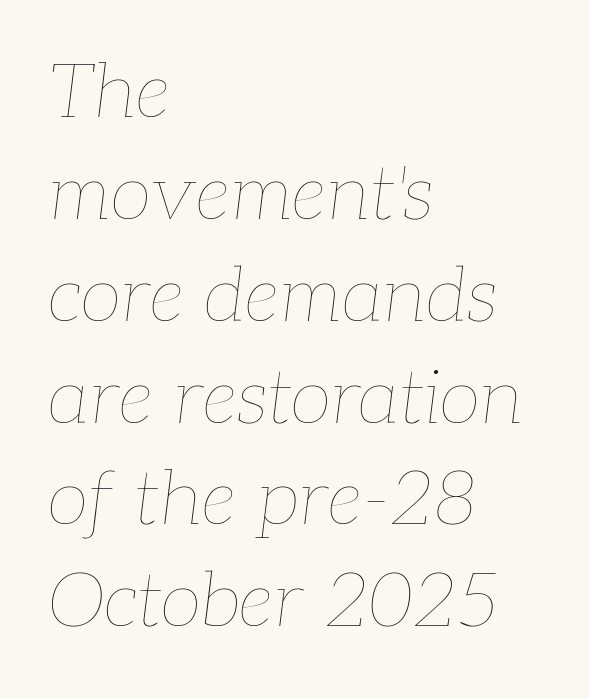
{"italic": "yes", "lean": "right", "slant_degrees": 7, "bold": "no", "weight": "thin", "width": "normal", "stroke_contrast": "low", "x_height": "medium", "monospaced": "no", "underline": "no", "align": "left", "line_spacing": "normal", "line_spacing_ratio": 1.34, "letter_spacing": "normal", "letter_spacing_em": 0.0, "glyph_px": 76}
